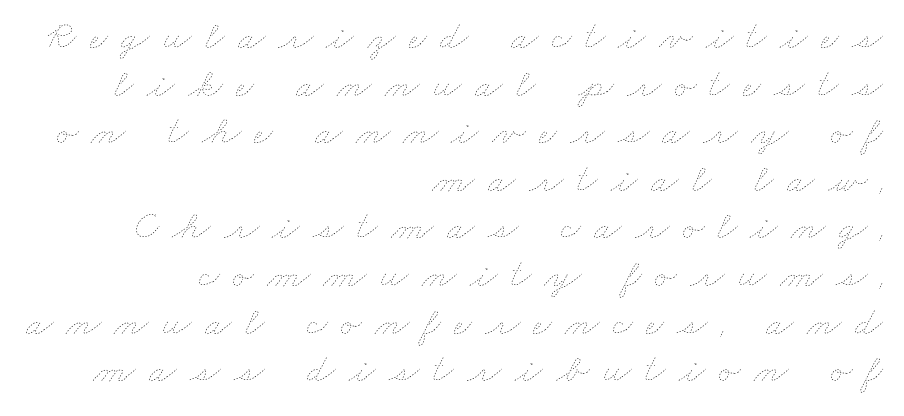
Q: Is the text bold? A: No.
Q: Is the text underlined? A: No.
Q: How is the paragraph aligned? A: Right-aligned.
Q: Is the spacing between letters normal or unusually wide? A: Unusually wide.
Q: Width (condensed, normal, or wide)? A: Wide.
Q: Stroke contrast? A: Low.
Q: x-height? A: Small.
Q: Monospaced? A: No.
